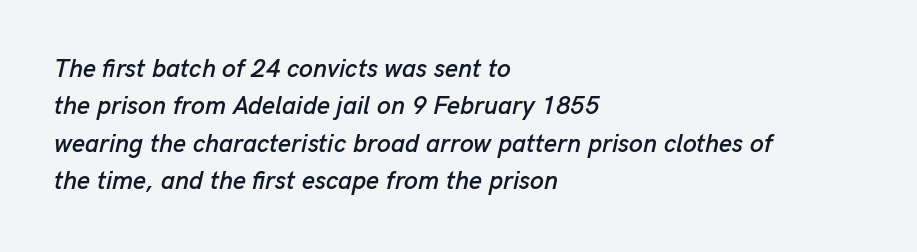
Q: Is the text italic (slanted)? A: Yes, it leans right by about 13 degrees.
Q: Is the text underlined? A: No.
Q: How is the paragraph aligned? A: Left-aligned.
Q: Is the spacing between letters normal or unusually wide? A: Normal.
Q: Is the spacing between lines tight, normal or loose? A: Normal.
